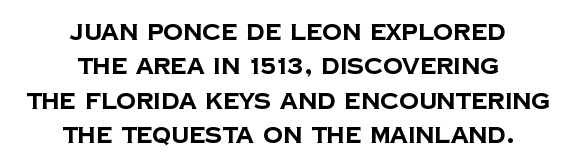
Q: Is the text bold? A: Yes.
Q: Is the text underlined? A: No.
Q: How is the paragraph aligned? A: Centered.
Q: Is the spacing between letters normal or unusually wide? A: Normal.
Q: Is the spacing between lines tight, normal or loose? A: Normal.
